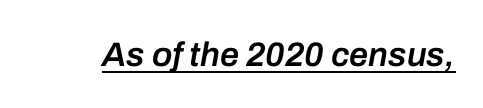
Q: Is the text bold? A: Semi-bold.
Q: Is the text italic (slanted)? A: Yes, it leans right by about 10 degrees.
Q: Is the text underlined? A: Yes.
Q: Is the spacing between letters normal or unusually wide? A: Normal.
Q: Width (condensed, normal, or wide)? A: Normal.
Q: Stroke contrast? A: Low.
Q: x-height? A: Medium.
Q: Monospaced? A: No.
